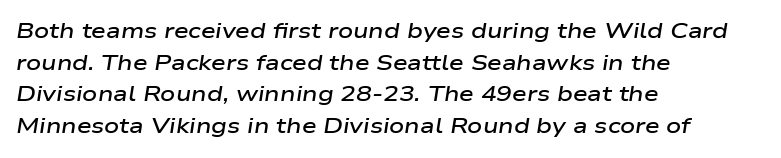
The image shows 21 px text type, italic (leaning right); set left-aligned, normal line spacing (1.51x), normal letter spacing, not underlined.
